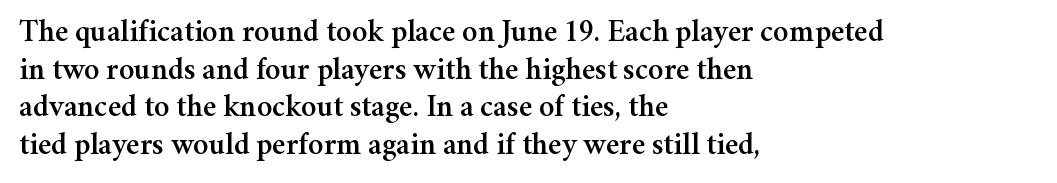
Line starts are locked; line ends wander. Check under the words: just untouched page. Character widths vary here, with narrow letters taking less room than wide ones. Regarding serifs, this sample has them. Posture: straight, roman, zero tilt.
